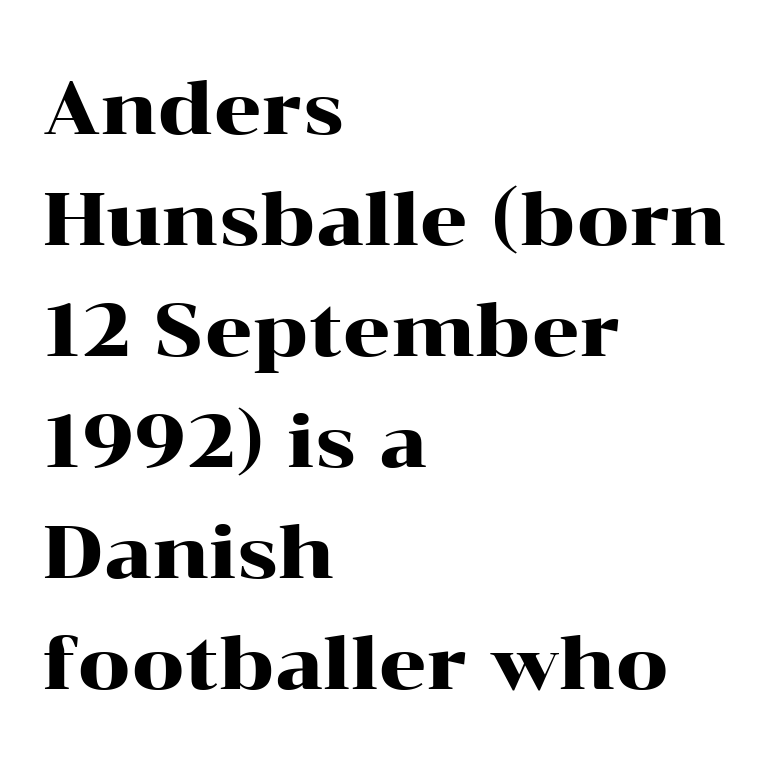
Serifs: yes, visible at the terminals of the letterforms. These lines are rendered in a variable-pitch font. Does the leading feel generous? No, just average. Standard letterfit; no display-style spreading of the glyphs. Vertical strokes here are truly vertical.
